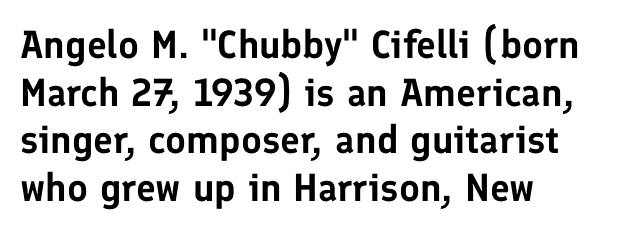
Q: Is the text italic (slanted)? A: No, it is upright.
Q: Is the typeface a serif or a sans-serif typeface? A: Sans-serif.
Q: Is the text underlined? A: No.
Q: How is the paragraph aligned? A: Left-aligned.
Q: Is the spacing between letters normal or unusually wide? A: Normal.
Q: Width (condensed, normal, or wide)? A: Normal.
Q: Stroke contrast? A: Low.
Q: x-height? A: Medium.
Q: Monospaced? A: No.
